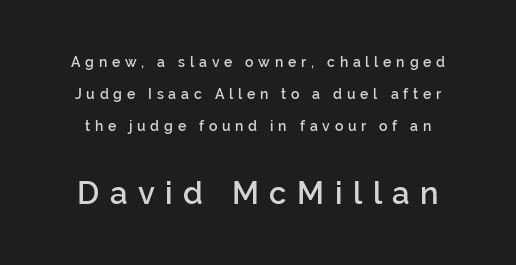
The image shows 31 px semibold sans-serif type, upright; set loose line spacing (2.29x), unusually wide letter spacing (+0.34 em), not underlined; the second (bottom) block is 2.21x larger; low stroke contrast and a medium x-height.
